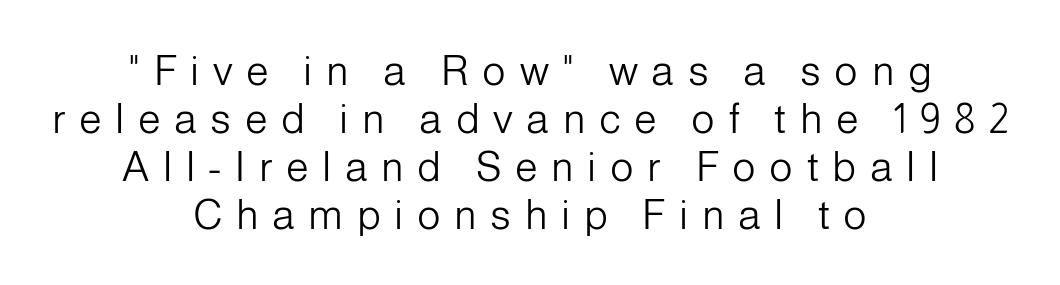
Letters have the restrained weight of plain body copy at most. Do the characters align in a grid? No, the font is proportional. These lines stack symmetrically, like a column narrowing and widening about its center. These lines are composed in type without serifs. Is there any slant? The stems are plumb. The type is letterspaced generously, with wide tracking.
